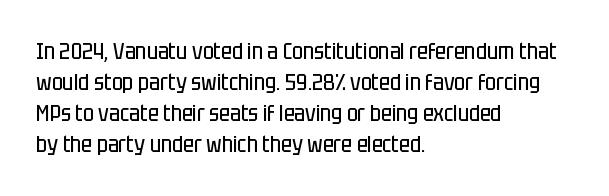
The image shows 23 px text type, upright; set left-aligned, normal line spacing (1.35x), normal letter spacing, not underlined.
